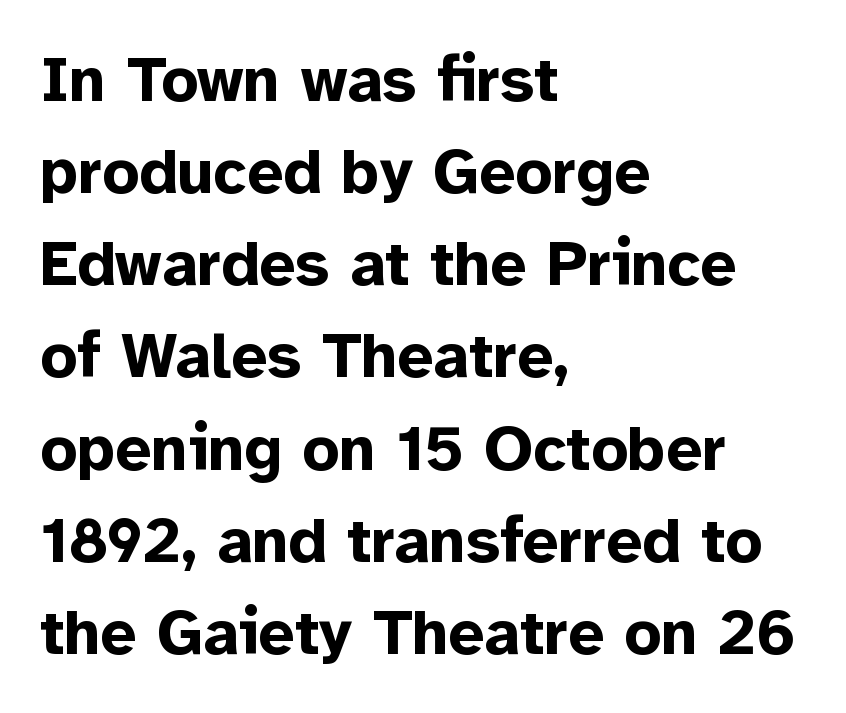
{"serif": "no", "italic": "no", "bold": "yes", "weight": "bold", "width": "normal", "stroke_contrast": "low", "x_height": "medium", "monospaced": "no", "underline": "no", "align": "left", "line_spacing": "normal", "line_spacing_ratio": 1.44, "letter_spacing": "normal", "letter_spacing_em": 0.0, "glyph_px": 64}
